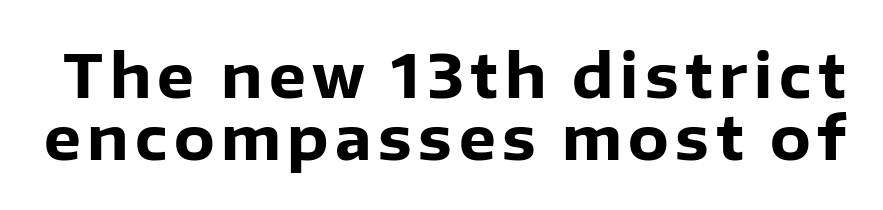
Q: Is the text bold? A: Yes.
Q: Is the text italic (slanted)? A: No, it is upright.
Q: Is the typeface a serif or a sans-serif typeface? A: Sans-serif.
Q: Is the text underlined? A: No.
Q: Is the spacing between lines tight, normal or loose? A: Tight.
Q: Width (condensed, normal, or wide)? A: Normal.
Q: Stroke contrast? A: Low.
Q: x-height? A: Medium.
Q: Monospaced? A: No.
